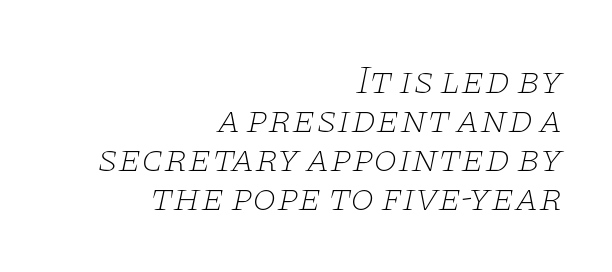
Q: Is the text bold? A: No.
Q: Is the text italic (slanted)? A: Yes, it leans right by about 11 degrees.
Q: Is the typeface a serif or a sans-serif typeface? A: Serif.
Q: Is the text underlined? A: No.
Q: How is the paragraph aligned? A: Right-aligned.
Q: Is the spacing between letters normal or unusually wide? A: Normal.
Q: Is the spacing between lines tight, normal or loose? A: Tight.
Q: Width (condensed, normal, or wide)? A: Wide.
Q: Stroke contrast? A: Low.
Q: x-height? A: Large.
Q: Monospaced? A: No.
